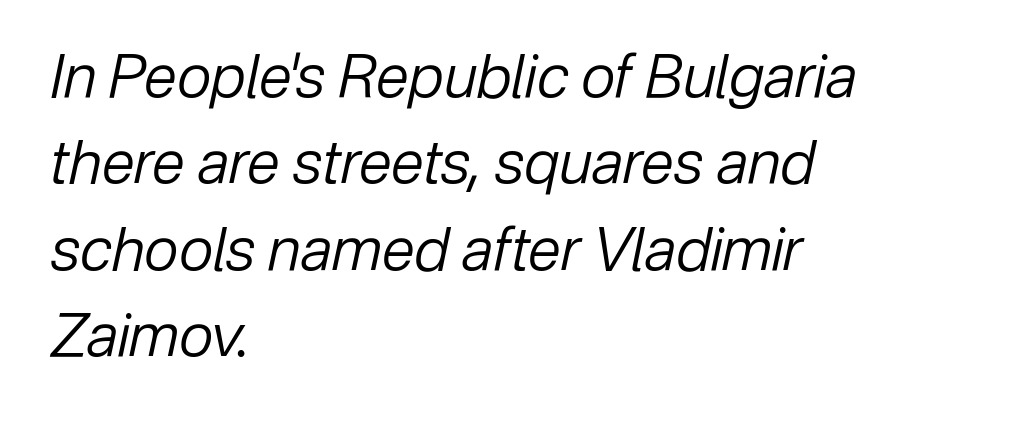
{"italic": "yes", "lean": "right", "slant_degrees": 12, "bold": "no", "weight": "regular", "width": "normal", "stroke_contrast": "low", "x_height": "medium", "monospaced": "no", "underline": "no", "align": "left", "line_spacing": "normal", "line_spacing_ratio": 1.44, "letter_spacing": "normal", "letter_spacing_em": 0.0, "glyph_px": 60}
